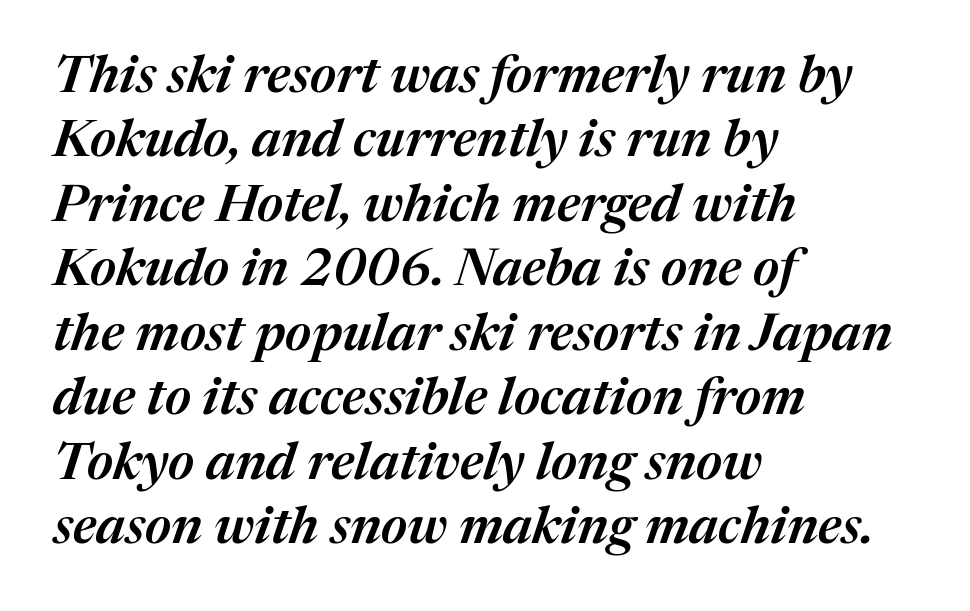
Q: Is the text bold? A: Semi-bold.
Q: Is the text italic (slanted)? A: Yes, it leans right by about 17 degrees.
Q: Is the text underlined? A: No.
Q: How is the paragraph aligned? A: Left-aligned.
Q: Is the spacing between letters normal or unusually wide? A: Normal.
Q: Width (condensed, normal, or wide)? A: Normal.
Q: Stroke contrast? A: Medium.
Q: x-height? A: Medium.
Q: Monospaced? A: No.
